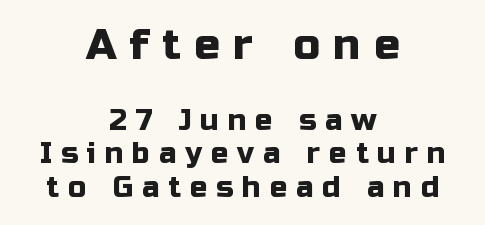
{"serif": "no", "italic": "no", "width": "normal", "stroke_contrast": "low", "x_height": "medium", "monospaced": "no", "underline": "no", "align": "center", "line_spacing": "tight", "line_spacing_ratio": 1.15, "letter_spacing": "wide", "letter_spacing_em": 0.31, "larger_block": "first", "size_ratio": 1.48, "glyph_px": 43}
